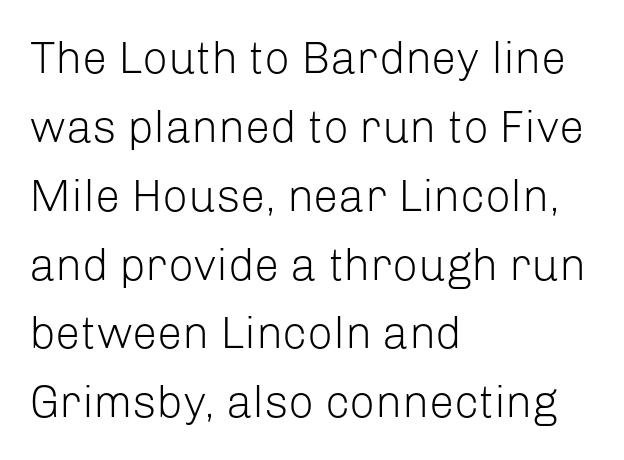
{"serif": "no", "italic": "no", "bold": "no", "weight": "light", "width": "normal", "stroke_contrast": "low", "x_height": "medium", "monospaced": "no", "underline": "no", "align": "left", "line_spacing": "normal", "line_spacing_ratio": 1.53, "letter_spacing": "normal", "letter_spacing_em": 0.0, "glyph_px": 45}
